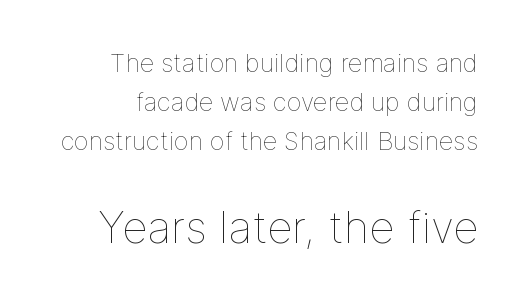
The image shows 44 px thin type, upright; set normal line spacing (1.57x), normal letter spacing, not underlined; the second (bottom) block is 1.76x larger; low stroke contrast and a medium x-height.
